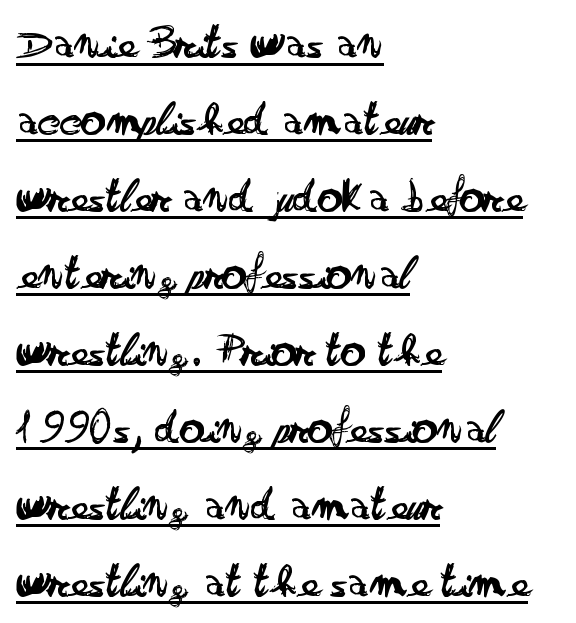
Q: Is the text bold? A: No.
Q: Is the text italic (slanted)? A: No, it is upright.
Q: Is the typeface a serif or a sans-serif typeface? A: Sans-serif.
Q: Is the text underlined? A: Yes.
Q: How is the paragraph aligned? A: Left-aligned.
Q: Is the spacing between letters normal or unusually wide? A: Normal.
Q: Is the spacing between lines tight, normal or loose? A: Normal.
Q: Width (condensed, normal, or wide)? A: Wide.
Q: Stroke contrast? A: Low.
Q: x-height? A: Small.
Q: Monospaced? A: No.
